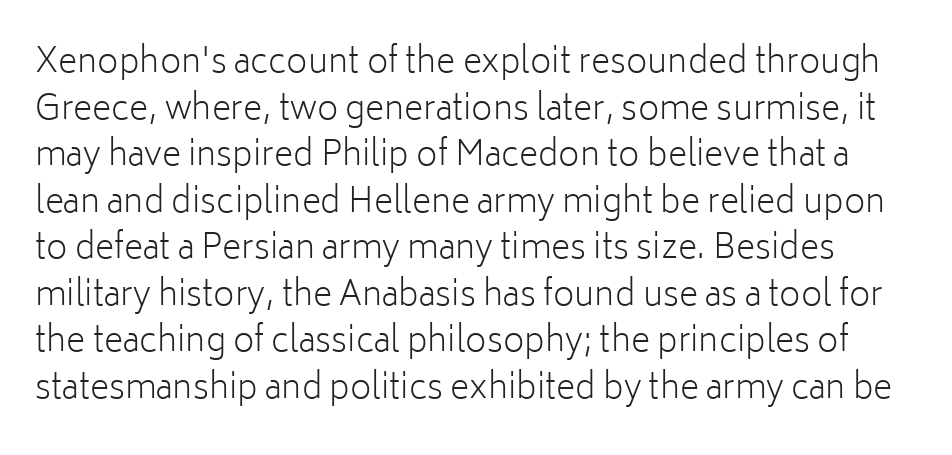
Has an underline been added? It has not. Each word holds together tightly as a unit, with standard inter-letter gaps. Proportional: the letters do not fall into vertical columns. Typographically, this falls in the sans-serif category. Weight: not bold — regular or lighter.
